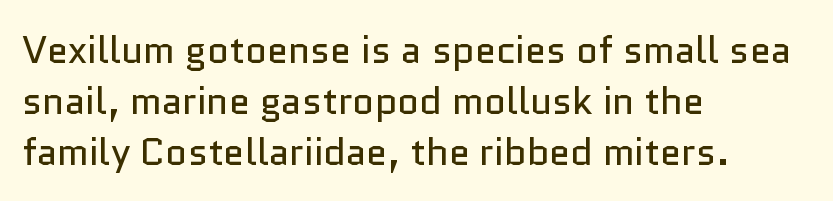
The image shows 38 px regular-weight sans-serif type, upright; set left-aligned, normal line spacing (1.34x), normal letter spacing, not underlined; low stroke contrast and a medium x-height.
